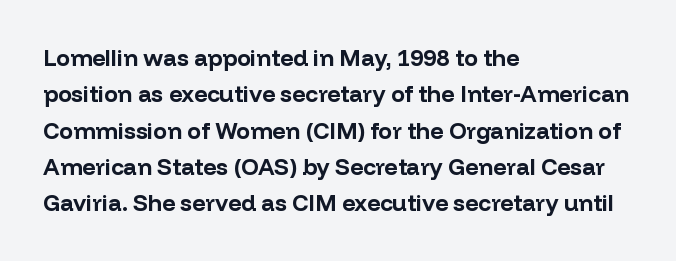
Q: Is the text bold? A: Yes.
Q: Is the text italic (slanted)? A: No, it is upright.
Q: Is the text underlined? A: No.
Q: How is the paragraph aligned? A: Left-aligned.
Q: Is the spacing between letters normal or unusually wide? A: Normal.
Q: Is the spacing between lines tight, normal or loose? A: Normal.
